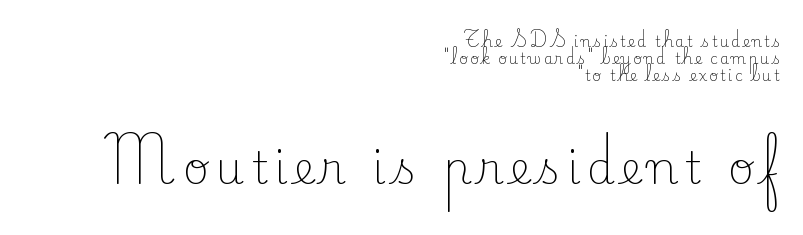
Line ends are locked; line starts wander. Little horizontal feet cap the strokes, marking this as serif type. Do the letters lean? They stand straight. Do the characters align in a grid? No, the font is proportional.
